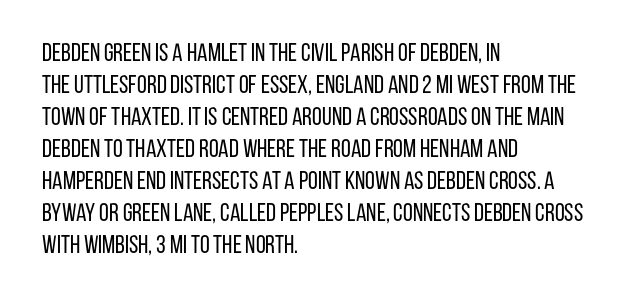
The image shows 25 px text type, upright; set left-aligned, normal line spacing (1.28x), normal letter spacing, not underlined.
